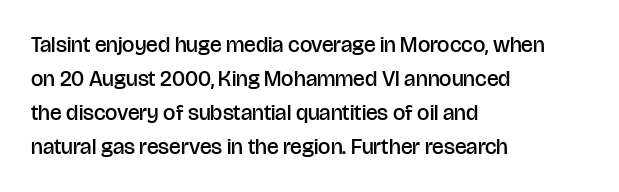
Q: Is the text bold? A: Semi-bold.
Q: Is the text italic (slanted)? A: No, it is upright.
Q: Is the text underlined? A: No.
Q: How is the paragraph aligned? A: Left-aligned.
Q: Is the spacing between letters normal or unusually wide? A: Normal.
Q: Is the spacing between lines tight, normal or loose? A: Normal.
